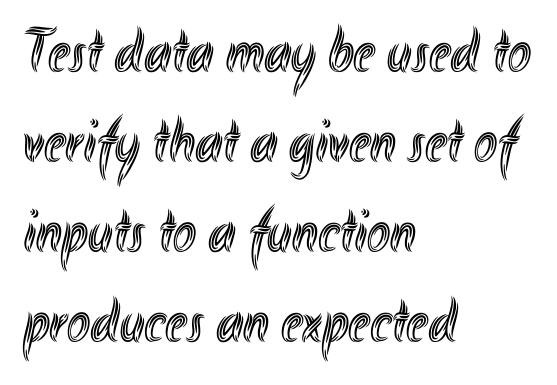
Which margin do the lines hug? The left one — the right edge is uneven. Is this a fixed-width face? No — the glyphs have proportional, varying widths. The line texture is even and compact thanks to regular tracking.
